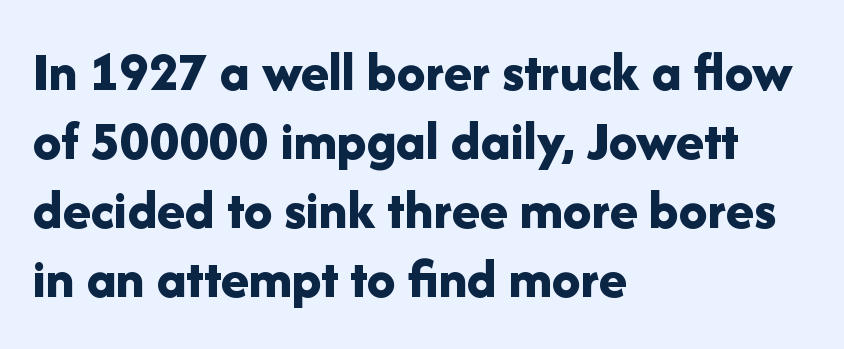
The letters stand straight up with perfectly vertical stems. Alignment: flush left. Is the letter spacing exaggerated? No — it looks like the ordinary default. The typesetting leans heavy: a genuine bold. The strip under each line holds only bare page. Proportional: the letters do not fall into vertical columns.
